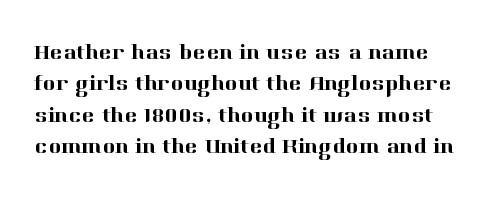
Q: Is the text italic (slanted)? A: No, it is upright.
Q: Is the text underlined? A: No.
Q: Is the spacing between letters normal or unusually wide? A: Normal.
Q: Is the spacing between lines tight, normal or loose? A: Normal.
